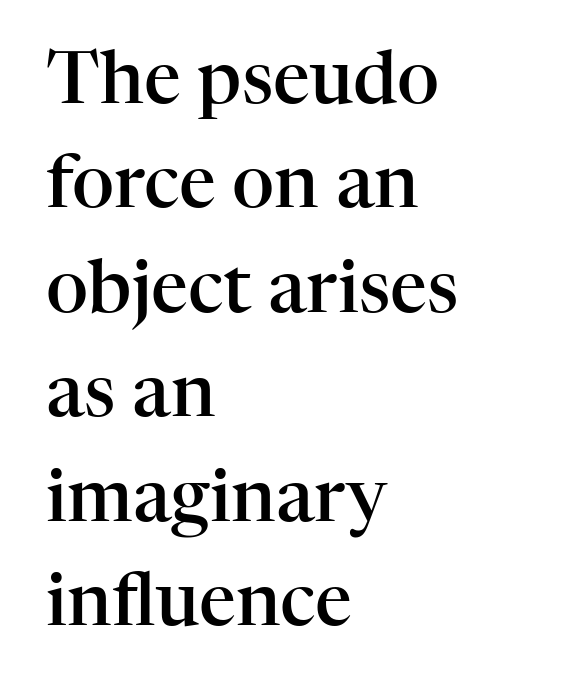
The image shows 73 px semibold serif type, upright; set left-aligned, normal line spacing (1.43x), normal letter spacing, not underlined; high stroke contrast and a medium x-height.
